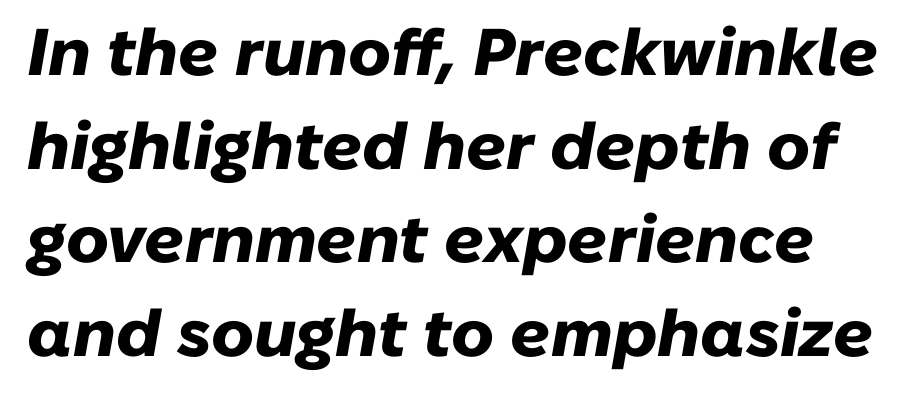
Q: Is the text bold? A: Yes.
Q: Is the text italic (slanted)? A: Yes, it leans right by about 10 degrees.
Q: Is the text underlined? A: No.
Q: Is the spacing between letters normal or unusually wide? A: Normal.
Q: Is the spacing between lines tight, normal or loose? A: Normal.
Q: Width (condensed, normal, or wide)? A: Normal.
Q: Stroke contrast? A: Low.
Q: x-height? A: Medium.
Q: Monospaced? A: No.
